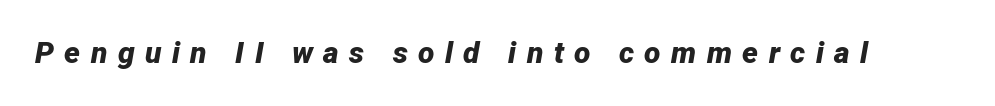
{"italic": "yes", "lean": "right", "slant_degrees": 12, "bold": "yes", "weight": "bold", "width": "normal", "stroke_contrast": "low", "x_height": "medium", "monospaced": "no", "underline": "no", "letter_spacing": "wide", "letter_spacing_em": 0.35, "glyph_px": 30}
